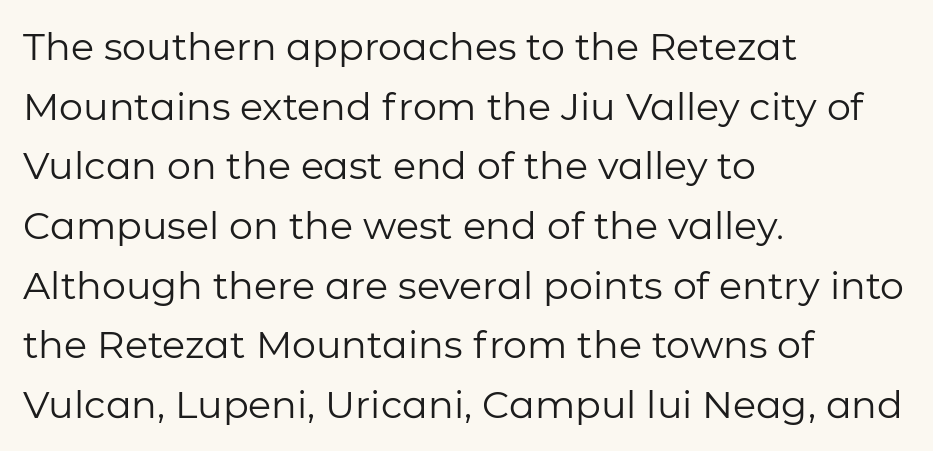
{"serif": "no", "italic": "no", "bold": "no", "weight": "regular", "width": "normal", "stroke_contrast": "low", "x_height": "medium", "monospaced": "no", "underline": "no", "align": "left", "line_spacing": "normal", "line_spacing_ratio": 1.57, "letter_spacing": "normal", "letter_spacing_em": 0.0, "glyph_px": 38}
